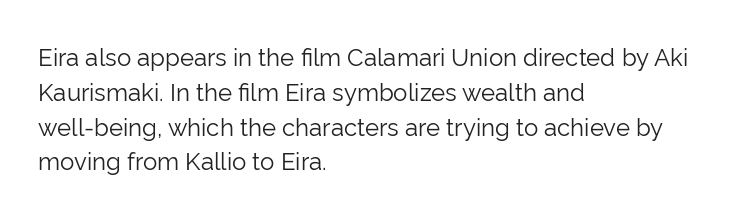
The image shows 24 px text type, upright; set left-aligned, normal line spacing (1.45x), normal letter spacing, not underlined.
